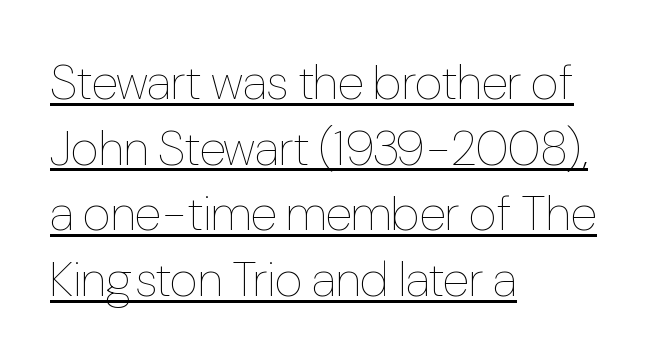
{"italic": "no", "bold": "no", "weight": "thin", "width": "condensed", "stroke_contrast": "low", "x_height": "medium", "monospaced": "no", "underline": "yes", "align": "left", "line_spacing": "normal", "line_spacing_ratio": 1.34, "letter_spacing": "normal", "letter_spacing_em": 0.0, "glyph_px": 49}
